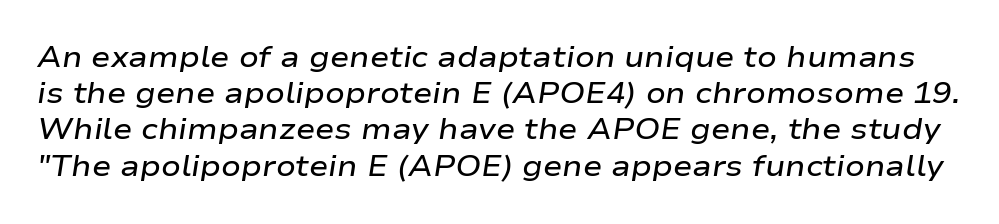
It's the slanting kind of type. The zone under the glyphs is completely vacant. Letter spacing: default. The space between consecutive lines is moderate. The passage shown is typed in a proportional face where columns would drift. Emphasis by weight is partial: semibold.
